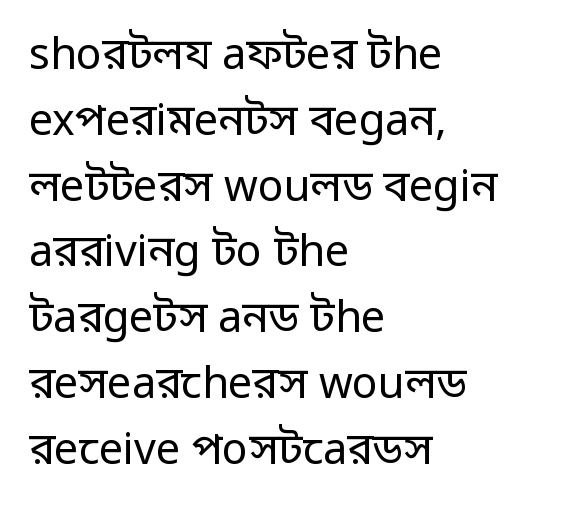
{"serif": "no", "italic": "no", "bold": "no", "weight": "regular", "width": "normal", "stroke_contrast": "low", "x_height": "medium", "monospaced": "no", "underline": "no", "align": "left", "line_spacing": "normal", "line_spacing_ratio": 1.53, "letter_spacing": "normal", "letter_spacing_em": 0.0, "glyph_px": 43}
